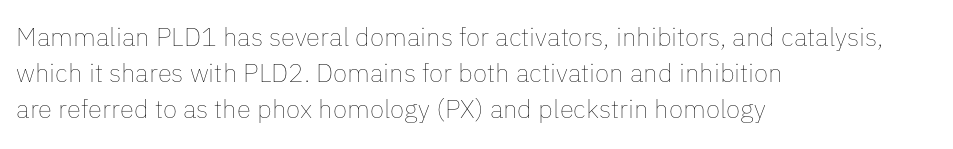
Q: Is the text bold? A: No.
Q: Is the text italic (slanted)? A: No, it is upright.
Q: Is the text underlined? A: No.
Q: How is the paragraph aligned? A: Left-aligned.
Q: Is the spacing between letters normal or unusually wide? A: Normal.
Q: Is the spacing between lines tight, normal or loose? A: Normal.
